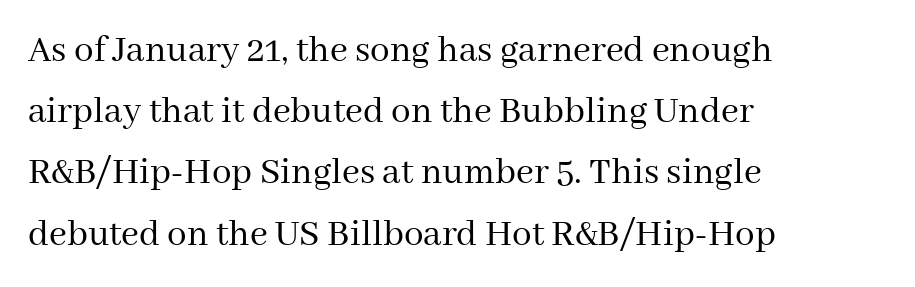
Q: Is the text bold? A: No.
Q: Is the text italic (slanted)? A: No, it is upright.
Q: Is the typeface a serif or a sans-serif typeface? A: Serif.
Q: Is the text underlined? A: No.
Q: How is the paragraph aligned? A: Left-aligned.
Q: Is the spacing between letters normal or unusually wide? A: Normal.
Q: Is the spacing between lines tight, normal or loose? A: Normal.
Q: Width (condensed, normal, or wide)? A: Normal.
Q: Stroke contrast? A: Medium.
Q: x-height? A: Medium.
Q: Monospaced? A: No.
